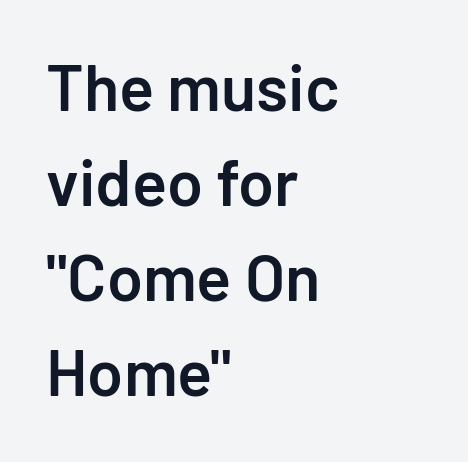
The image shows 65 px semibold sans-serif type, upright; set left-aligned, normal line spacing (1.46x), normal letter spacing, not underlined; low stroke contrast and a medium x-height.
